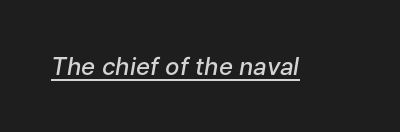
Q: Is the text bold? A: Semi-bold.
Q: Is the text italic (slanted)? A: Yes, it leans right by about 9 degrees.
Q: Is the text underlined? A: Yes.
Q: Is the spacing between letters normal or unusually wide? A: Normal.
